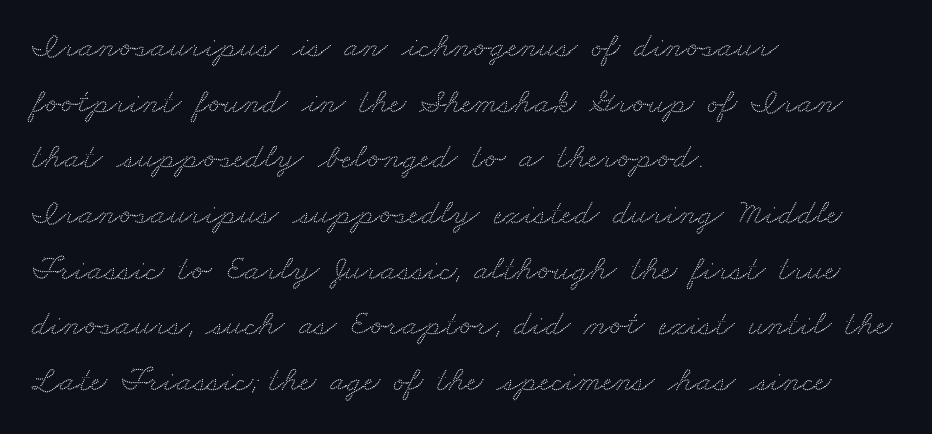
The image shows 35 px wide serif type; set left-aligned, normal line spacing (1.59x), normal letter spacing, not underlined; medium stroke contrast and a small x-height.
